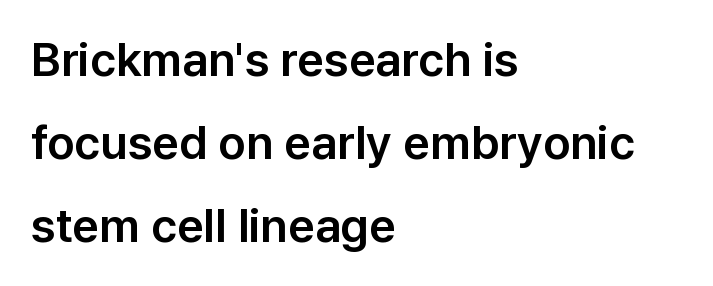
Q: Is the text italic (slanted)? A: No, it is upright.
Q: Is the typeface a serif or a sans-serif typeface? A: Sans-serif.
Q: Is the text underlined? A: No.
Q: How is the paragraph aligned? A: Left-aligned.
Q: Is the spacing between letters normal or unusually wide? A: Normal.
Q: Width (condensed, normal, or wide)? A: Normal.
Q: Stroke contrast? A: Low.
Q: x-height? A: Medium.
Q: Monospaced? A: No.
